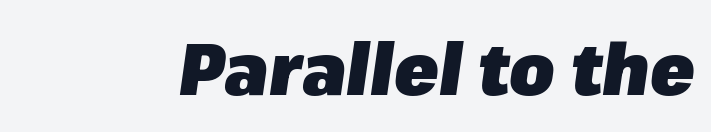
Proportional: the letters do not fall into vertical columns. The strokes are fattened all the way to bold. Spacing between characters is what you'd get straight out of the box. Notice how the stems are inclined rather than vertical — that's the hallmark of italics.
